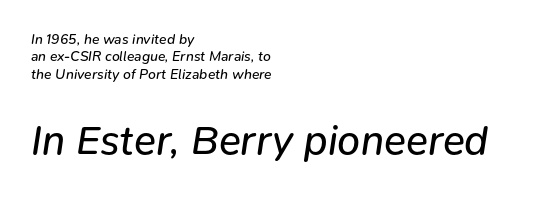
{"italic": "yes", "lean": "right", "slant_degrees": 9, "bold": "no", "weight": "regular", "width": "normal", "stroke_contrast": "low", "x_height": "medium", "monospaced": "no", "underline": "no", "align": "left", "line_spacing": "normal", "line_spacing_ratio": 1.25, "letter_spacing": "normal", "letter_spacing_em": 0.0, "larger_block": "second", "size_ratio": 2.93, "glyph_px": 41}
